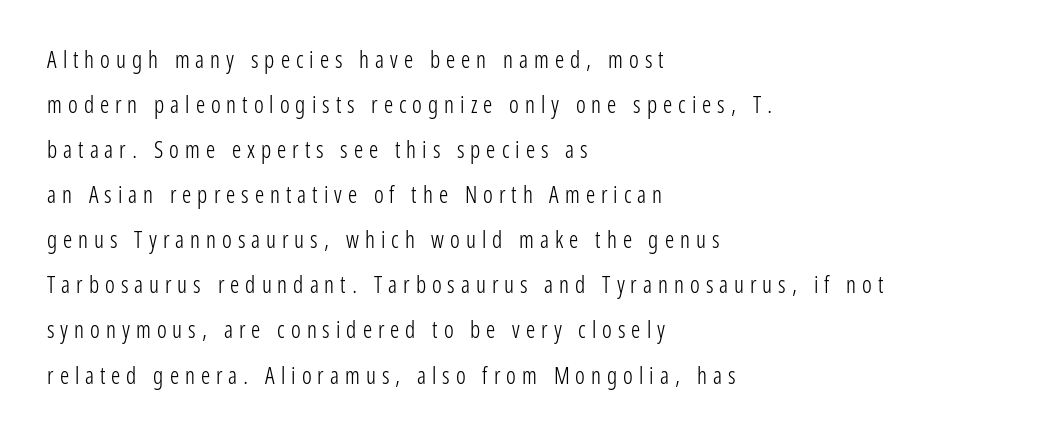
{"italic": "no", "bold": "no", "underline": "no", "align": "left", "line_spacing": "loose", "line_spacing_ratio": 1.96, "letter_spacing": "wide", "letter_spacing_em": 0.26, "glyph_px": 23}
